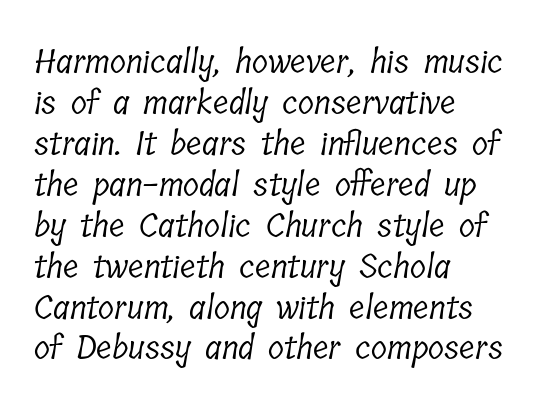
Examine the stroke ends and you'll spot serifs. Does extra space separate the letters? No, they use regular spacing. Where is the straight margin? On the left. Unbolded letterforms with no extra heft. The space directly below the letters is spotless.
